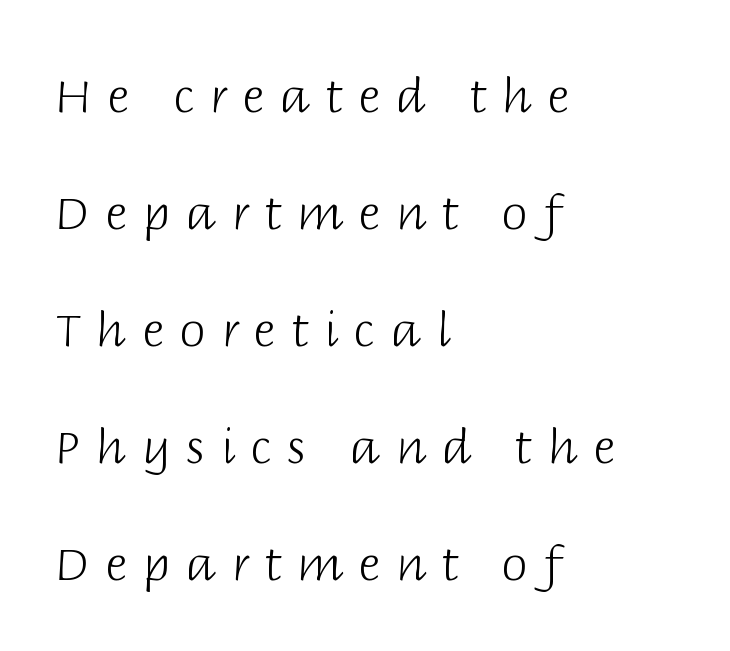
The leading is generous, giving the passage an open texture. Each letter keeps its own natural width here, so spacing adapts to shape. Bold? No — there's no thickening of the strokes. Upright lettering throughout. The glyphs are unaccompanied by any horizontal stroke below them.
